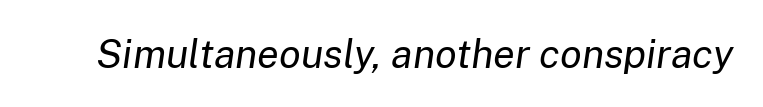
The image shows 40 px regular-weight type, italic (leaning right); set normal letter spacing, not underlined; low stroke contrast and a medium x-height.
